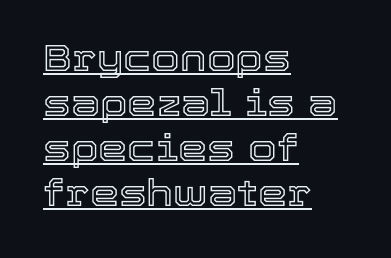
The paragraph shown leans on its left margin. The sample's only ornament is a line tracing under the words. This is the regular roman posture of the typeface. Do the characters align in a grid? No, the font is proportional. Caption: standard tracking, unaltered.
